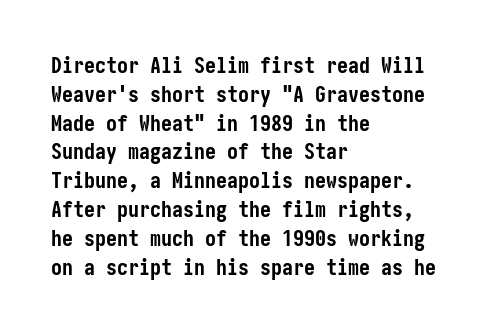
The image shows 22 px bold type, upright; set left-aligned, normal line spacing (1.31x), normal letter spacing, not underlined.
